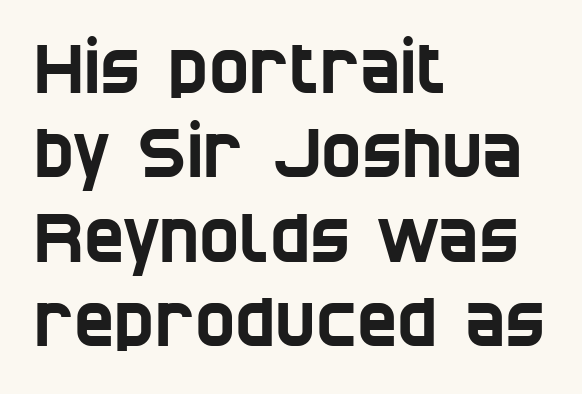
The image shows 68 px condensed sans-serif type; set left-aligned, line spacing 1.24x, normal letter spacing, not underlined; low stroke contrast and a large x-height.
